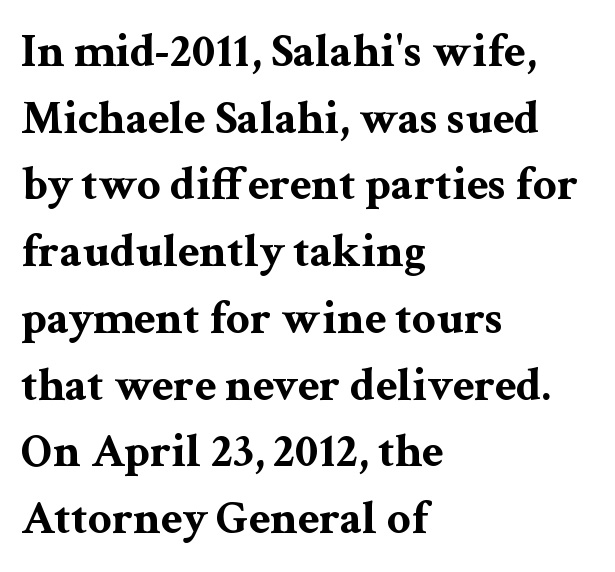
Q: Is the text bold? A: Yes.
Q: Is the text italic (slanted)? A: No, it is upright.
Q: Is the typeface a serif or a sans-serif typeface? A: Serif.
Q: Is the text underlined? A: No.
Q: How is the paragraph aligned? A: Left-aligned.
Q: Is the spacing between letters normal or unusually wide? A: Normal.
Q: Is the spacing between lines tight, normal or loose? A: Normal.
Q: Width (condensed, normal, or wide)? A: Wide.
Q: Stroke contrast? A: Medium.
Q: x-height? A: Medium.
Q: Monospaced? A: No.
